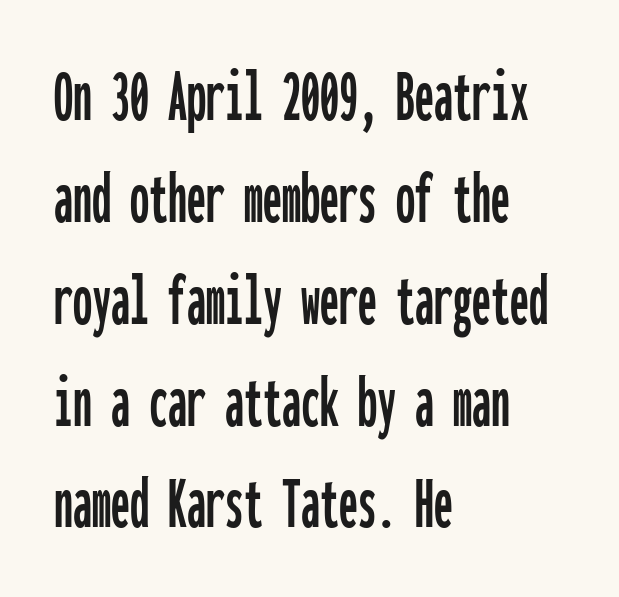
Q: Is the text italic (slanted)? A: No, it is upright.
Q: Is the typeface a serif or a sans-serif typeface? A: Sans-serif.
Q: Is the text underlined? A: No.
Q: How is the paragraph aligned? A: Left-aligned.
Q: Is the spacing between letters normal or unusually wide? A: Normal.
Q: Is the spacing between lines tight, normal or loose? A: Normal.
Q: Width (condensed, normal, or wide)? A: Condensed.
Q: Stroke contrast? A: Low.
Q: x-height? A: Medium.
Q: Monospaced? A: Yes.
